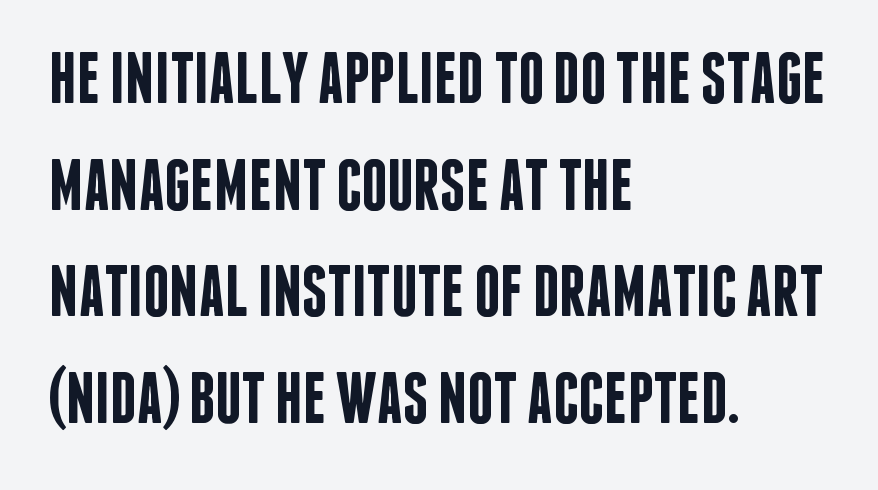
Glyph-to-glyph distance matches everyday printed text. Alignment: flush left. Looks like regular typesetting: each glyph gets only the width it needs. A normal amount of white space separates one row of letters from the next.
